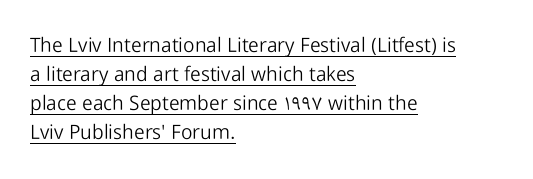
{"italic": "no", "bold": "no", "underline": "yes", "align": "left", "line_spacing": "normal", "line_spacing_ratio": 1.45, "letter_spacing": "normal", "letter_spacing_em": 0.0, "glyph_px": 20}
